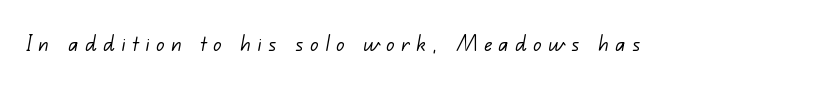
The image shows 26 px text type; set unusually wide letter spacing (+0.25 em), not underlined.
